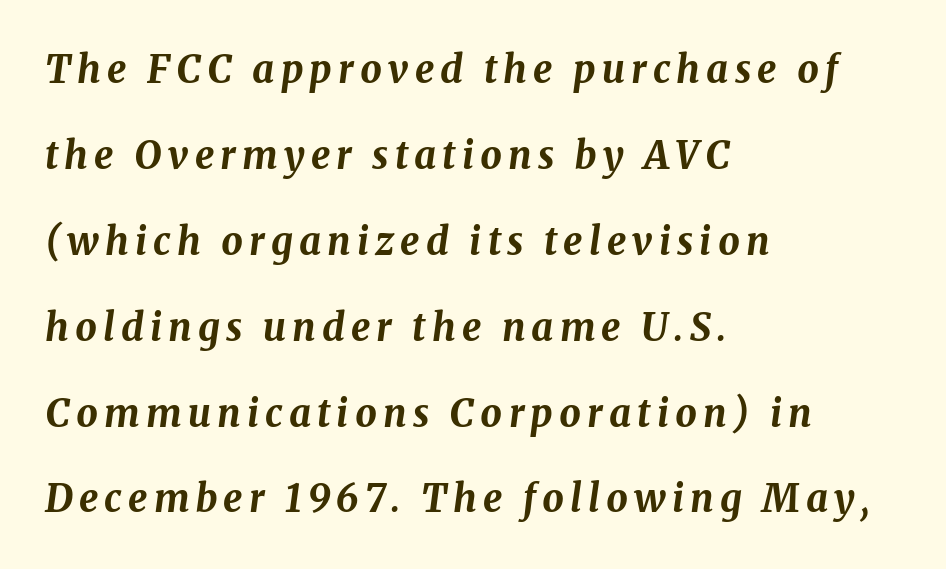
The image shows 38 px bold type, italic (leaning right); set left-aligned, loose line spacing (2.26x), not underlined; medium stroke contrast and a medium x-height.
